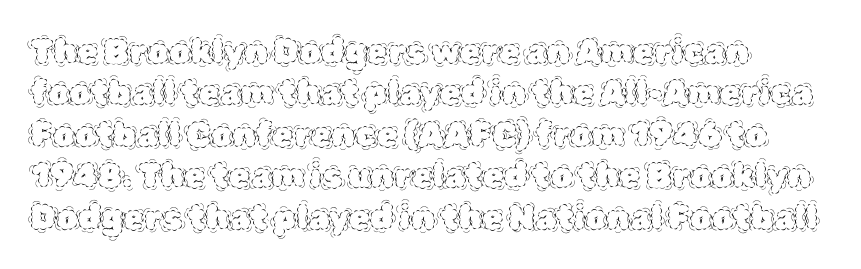
Reading down the block, your eye returns to a fixed left position each line. The face used here is rendered with its standard letterfit. The letters stand straight up with perfectly vertical stems. The strokes are not fattened; the text isn't bold. You could not count columns in this text — the font is proportionally spaced.
